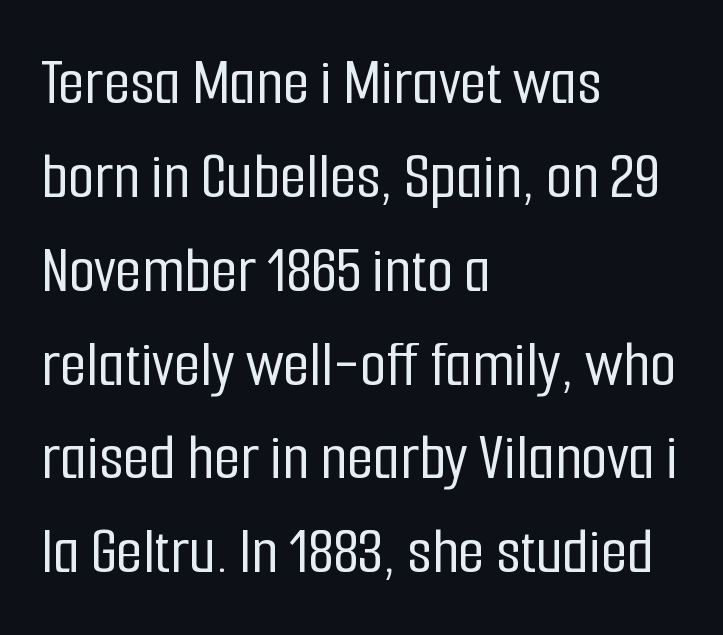
Q: Is the text italic (slanted)? A: No, it is upright.
Q: Is the typeface a serif or a sans-serif typeface? A: Sans-serif.
Q: Is the text underlined? A: No.
Q: How is the paragraph aligned? A: Left-aligned.
Q: Is the spacing between letters normal or unusually wide? A: Normal.
Q: Is the spacing between lines tight, normal or loose? A: Normal.
Q: Width (condensed, normal, or wide)? A: Condensed.
Q: Stroke contrast? A: Low.
Q: x-height? A: Medium.
Q: Monospaced? A: No.
